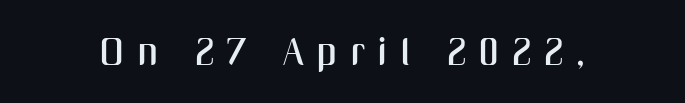
{"serif": "no", "italic": "no", "width": "condensed", "stroke_contrast": "medium", "x_height": "medium", "monospaced": "no", "underline": "no", "letter_spacing": "wide", "letter_spacing_em": 0.34, "glyph_px": 39}
